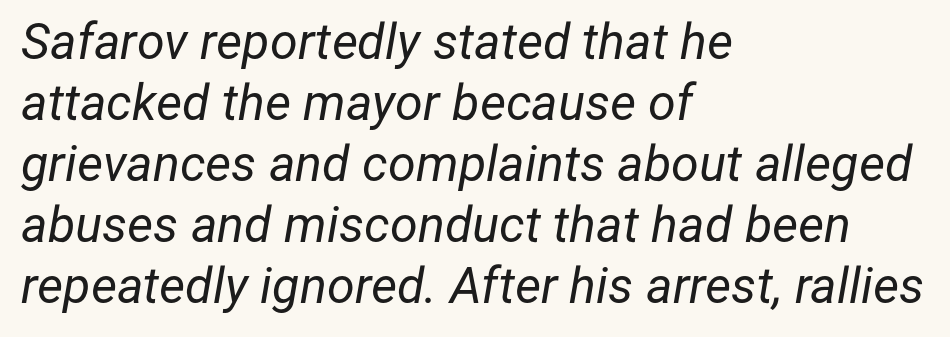
Look at the tracking — it's just the regular setting, nothing added. Any mark beneath the type? The region is blank. Proportional: the letters do not fall into vertical columns. Alignment: flush left.
